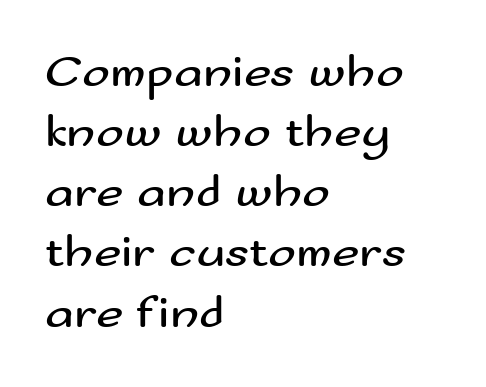
Q: Is the text bold? A: No.
Q: Is the text italic (slanted)? A: No, it is upright.
Q: Is the typeface a serif or a sans-serif typeface? A: Sans-serif.
Q: Is the text underlined? A: No.
Q: How is the paragraph aligned? A: Left-aligned.
Q: Is the spacing between letters normal or unusually wide? A: Normal.
Q: Is the spacing between lines tight, normal or loose? A: Normal.
Q: Width (condensed, normal, or wide)? A: Wide.
Q: Stroke contrast? A: Medium.
Q: x-height? A: Small.
Q: Monospaced? A: No.
